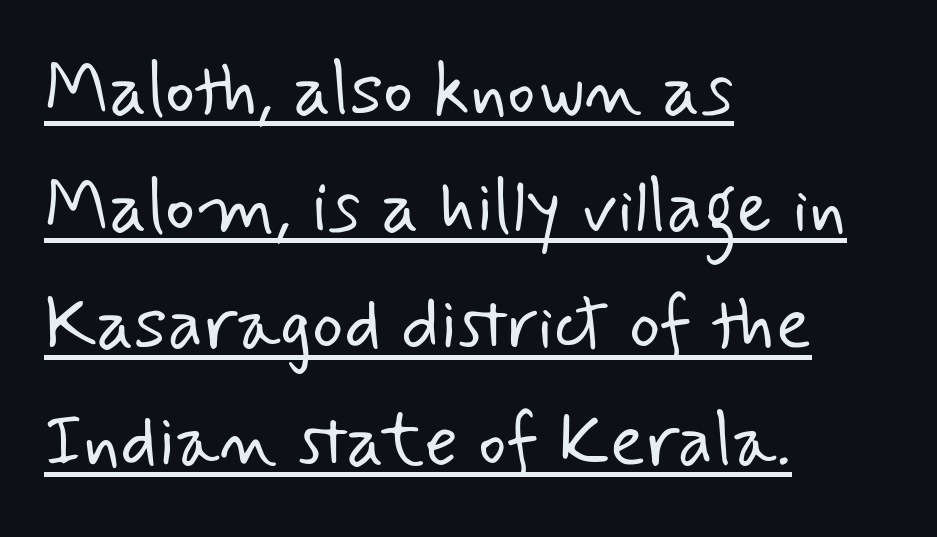
The image shows 74 px light sans-serif type; set left-aligned, normal line spacing (1.58x), normal letter spacing, underlined; low stroke contrast and a small x-height.
